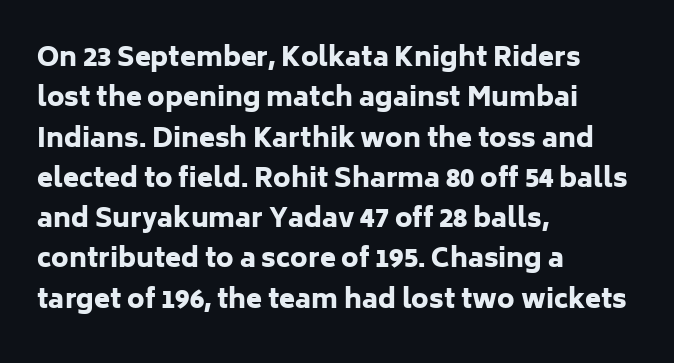
The image shows 26 px bold type, upright; set left-aligned, normal line spacing (1.55x), normal letter spacing, not underlined.
